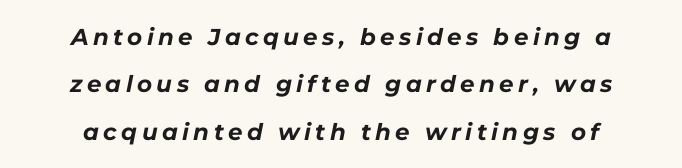
Lines of text with bare space underneath. The strokes are fattened all the way to bold. Notice how the stems are inclined rather than vertical — that's the hallmark of italics. The passage shown stacks its lines with a broad gap.
